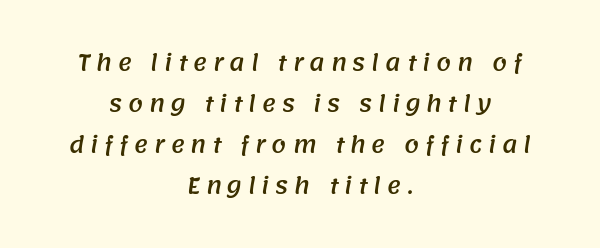
{"underline": "no", "align": "center", "line_spacing": "loose", "line_spacing_ratio": 1.95, "letter_spacing": "wide", "letter_spacing_em": 0.28, "glyph_px": 21}
